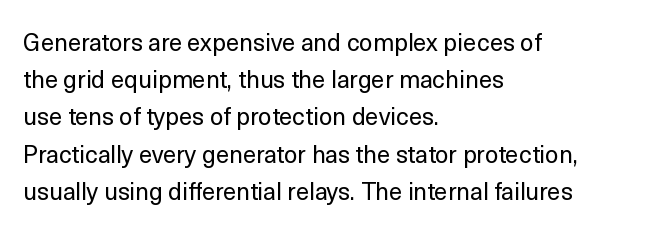
The image shows 24 px text type, upright; set left-aligned, normal line spacing (1.55x), normal letter spacing, not underlined.
